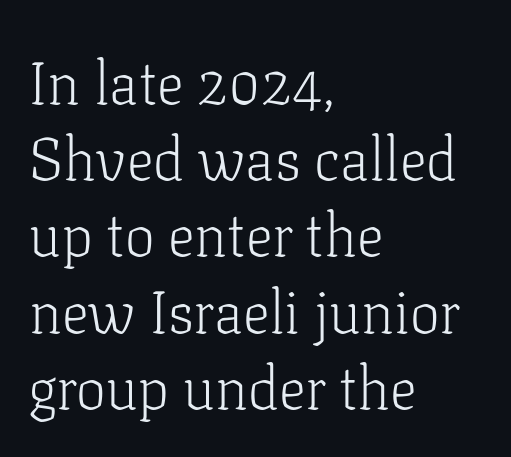
Underline: absent. Weight: regular or lighter. Notice how the stems are strictly vertical — no italics here. The designer went with a serif here, giving each stem small feet. Notice how the passage keeps a crisp vertical edge on the left only.
